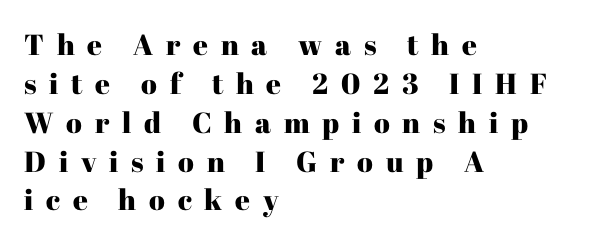
The image shows 29 px serif type, upright; set left-aligned, normal line spacing (1.34x), unusually wide letter spacing (+0.44 em), not underlined; high stroke contrast and a medium x-height.
